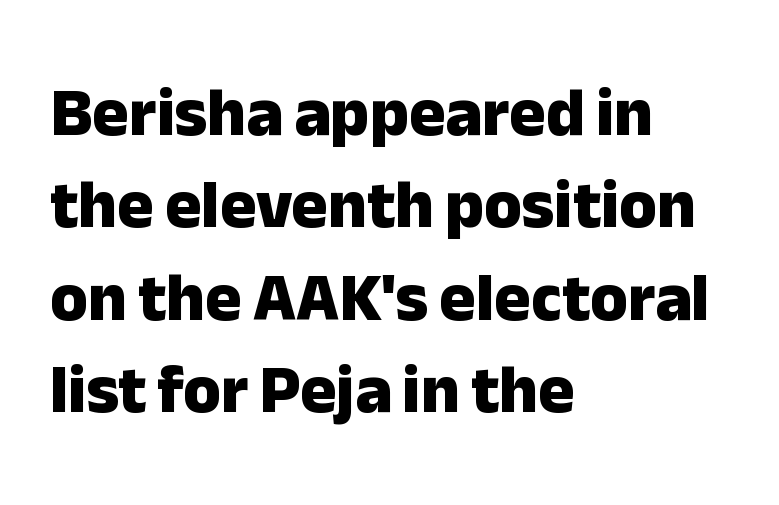
The image shows 68 px heavy sans-serif type, upright; set left-aligned, normal line spacing (1.36x), normal letter spacing, not underlined; low stroke contrast and a medium x-height.
